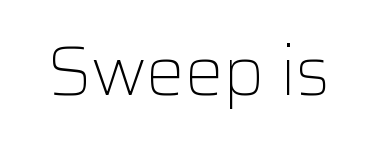
{"serif": "no", "italic": "no", "bold": "no", "weight": "light", "width": "normal", "stroke_contrast": "low", "x_height": "medium", "monospaced": "no", "underline": "no", "letter_spacing": "normal", "letter_spacing_em": 0.0, "glyph_px": 69}
